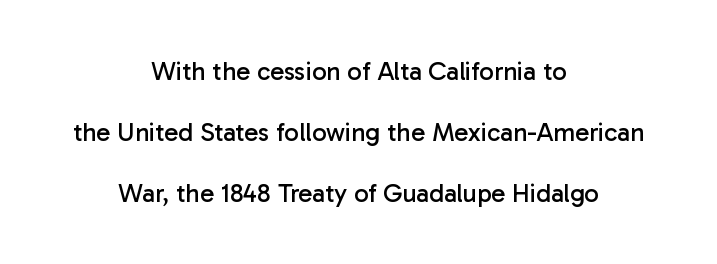
{"italic": "no", "bold": "no", "underline": "no", "align": "center", "line_spacing": "loose", "line_spacing_ratio": 2.34, "letter_spacing": "normal", "letter_spacing_em": 0.0, "glyph_px": 26}
